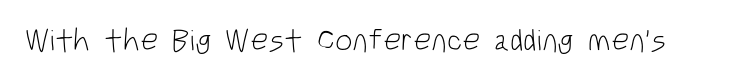
Q: Is the text bold? A: No.
Q: Is the text italic (slanted)? A: No, it is upright.
Q: Is the typeface a serif or a sans-serif typeface? A: Sans-serif.
Q: Is the text underlined? A: No.
Q: Is the spacing between letters normal or unusually wide? A: Normal.
Q: Width (condensed, normal, or wide)? A: Condensed.
Q: Stroke contrast? A: Low.
Q: x-height? A: Large.
Q: Monospaced? A: No.
